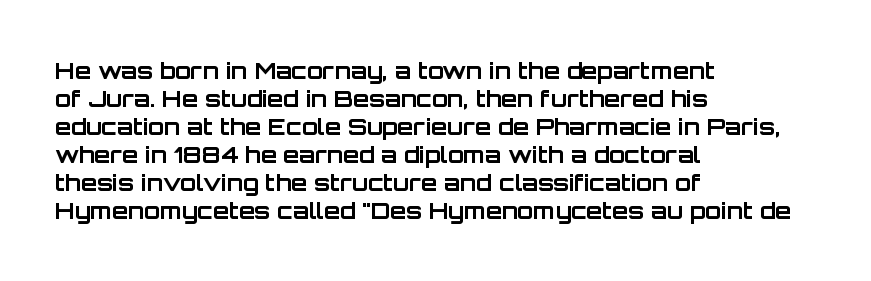
{"italic": "no", "bold": "yes", "underline": "no", "align": "left", "line_spacing_ratio": 1.22, "letter_spacing": "normal", "letter_spacing_em": 0.0, "glyph_px": 23}
